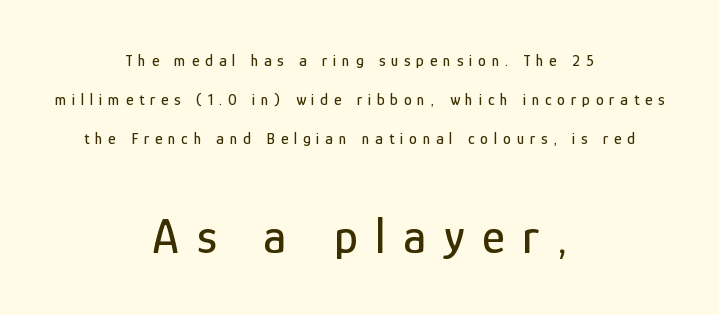
{"serif": "no", "italic": "no", "width": "condensed", "stroke_contrast": "low", "x_height": "medium", "monospaced": "no", "underline": "no", "align": "center", "line_spacing": "loose", "line_spacing_ratio": 2.45, "letter_spacing": "wide", "letter_spacing_em": 0.36, "larger_block": "second", "size_ratio": 3.06, "glyph_px": 49}
